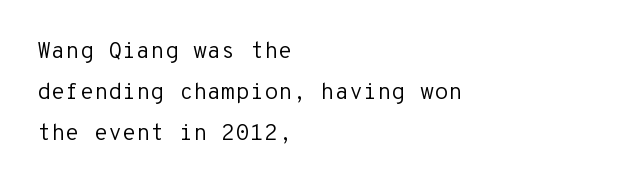
Plain, unruled lines of type. Does extra space separate the letters? No, they use regular spacing. Characters remain perfectly vertical along every line. Is the type heavy? It reads as light-to-regular instead. Casual observation: everything's shoved over to the left.
